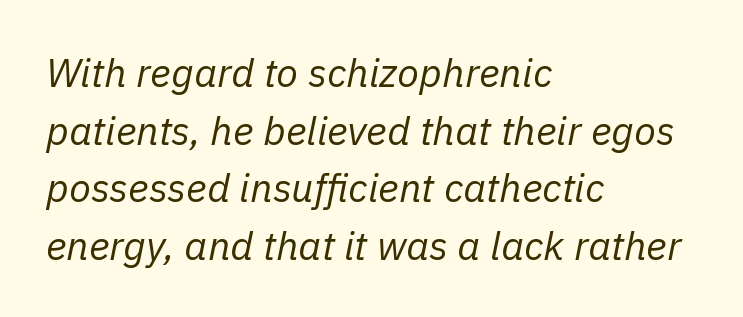
The image shows 40 px regular-weight type, italic (leaning right); set left-aligned, normal line spacing (1.44x), normal letter spacing, not underlined; low stroke contrast and a medium x-height.
